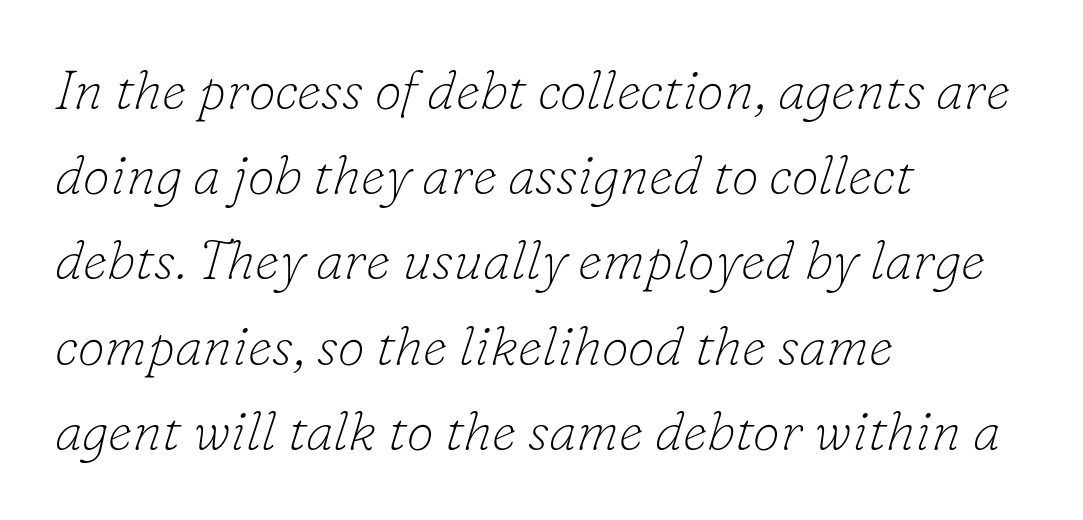
The face used here has a pronounced slope to its letters. Baseline-to-baseline distance is the conventional proportion of letter height. Serifs: yes, visible at the terminals of the letterforms. In CSS terms this would be text-align: left. Character widths vary here, with narrow letters taking less room than wide ones. The font is comparable to plain body text, perhaps lighter.
